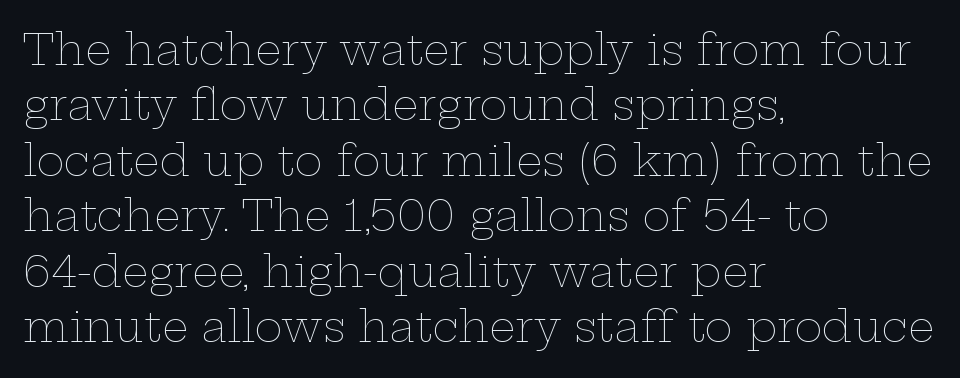
Rendered with straight, roman letterforms. Standard letterfit; no display-style spreading of the glyphs. The strokes carry an ordinary text weight at most. Horizontal bands of white between lines are of average thickness.
